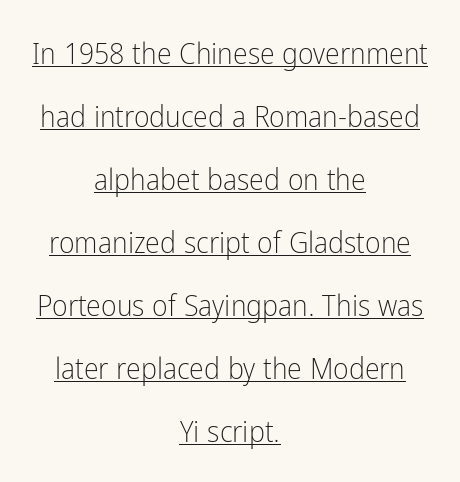
{"serif": "no", "italic": "no", "bold": "no", "weight": "light", "width": "condensed", "stroke_contrast": "low", "x_height": "medium", "monospaced": "no", "underline": "yes", "align": "center", "line_spacing": "loose", "line_spacing_ratio": 2.1, "letter_spacing": "normal", "letter_spacing_em": 0.0, "glyph_px": 30}
